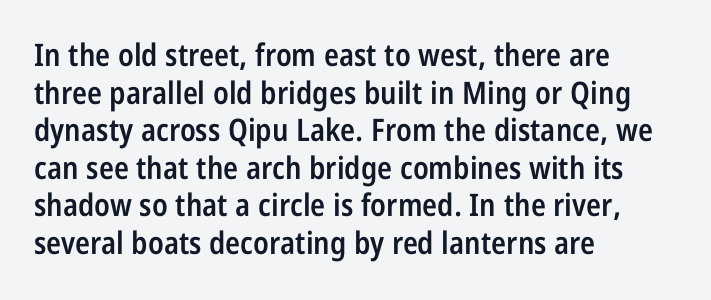
Q: Is the text bold? A: Semi-bold.
Q: Is the text italic (slanted)? A: No, it is upright.
Q: Is the typeface a serif or a sans-serif typeface? A: Sans-serif.
Q: Is the text underlined? A: No.
Q: How is the paragraph aligned? A: Left-aligned.
Q: Is the spacing between letters normal or unusually wide? A: Normal.
Q: Width (condensed, normal, or wide)? A: Condensed.
Q: Stroke contrast? A: Low.
Q: x-height? A: Large.
Q: Monospaced? A: No.
